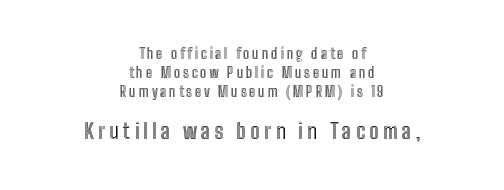
{"italic": "no", "underline": "no", "align": "center", "line_spacing": "normal", "line_spacing_ratio": 1.34, "letter_spacing": "wide", "letter_spacing_em": 0.2, "larger_block": "second", "size_ratio": 1.5, "glyph_px": 21}
